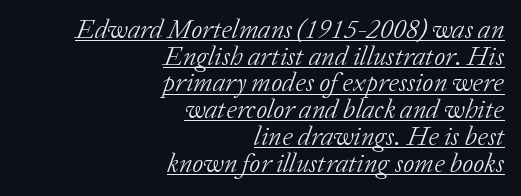
The glyphs are accompanied by a horizontal stroke just below them. One-word summary of the alignment: right. The specimen reads as italic at a glance. Stem width sits at or under what a default text font uses. Is the letter spacing exaggerated? No — it looks like the ordinary default.
